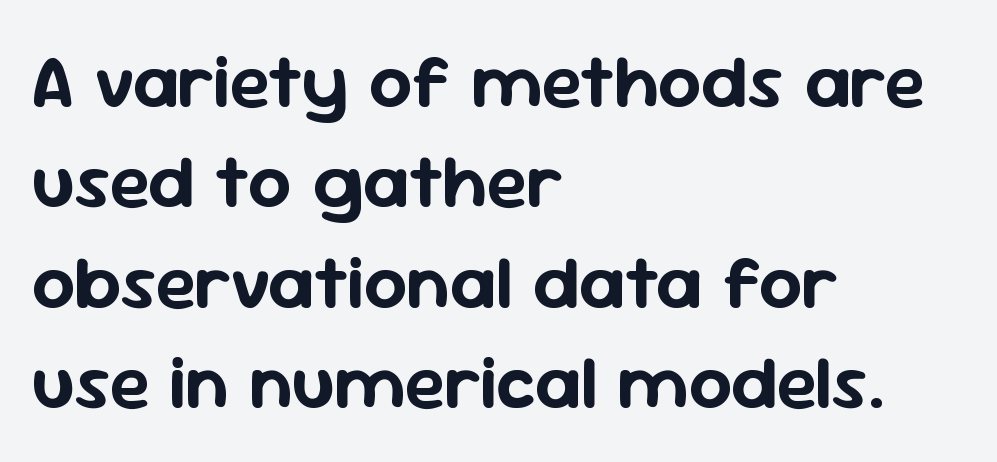
{"serif": "no", "italic": "no", "width": "normal", "stroke_contrast": "low", "x_height": "medium", "monospaced": "no", "underline": "no", "align": "left", "line_spacing": "normal", "line_spacing_ratio": 1.32, "letter_spacing": "normal", "letter_spacing_em": 0.0, "glyph_px": 76}
